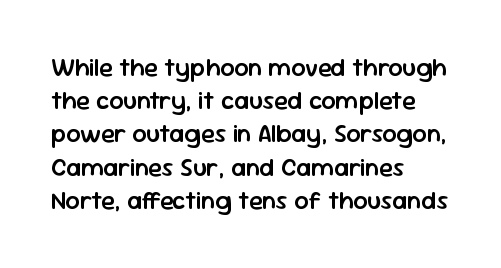
Which margin do the lines hug? The left one — the right edge is uneven. The space beneath each line is pristine and unruled. The line texture is even and compact thanks to regular tracking. Line spacing here is normal. The face used here is a semibold: visibly heavier than regular, lighter than bold.
